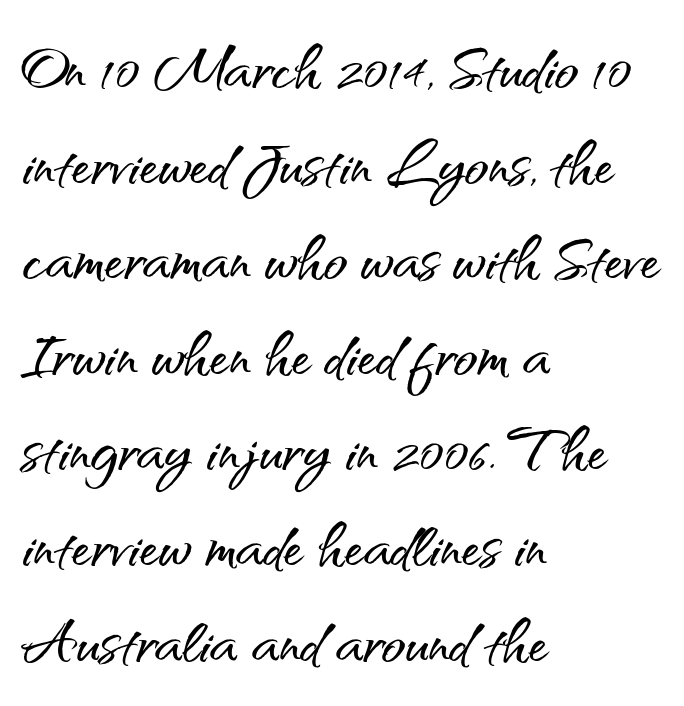
Q: Is the text italic (slanted)? A: Yes.
Q: Is the typeface a serif or a sans-serif typeface? A: Sans-serif.
Q: Is the text underlined? A: No.
Q: How is the paragraph aligned? A: Left-aligned.
Q: Is the spacing between letters normal or unusually wide? A: Normal.
Q: Width (condensed, normal, or wide)? A: Normal.
Q: Stroke contrast? A: Medium.
Q: x-height? A: Small.
Q: Monospaced? A: No.
